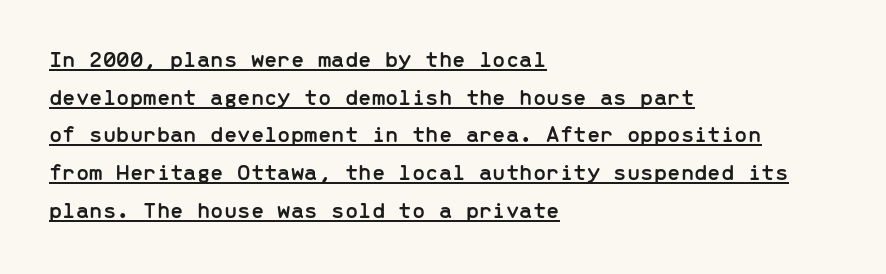
The image shows 24 px text type, upright; set left-aligned, normal line spacing (1.57x), normal letter spacing, underlined.
